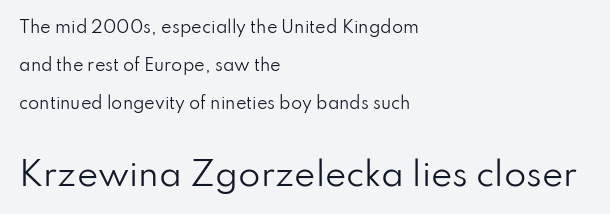
{"serif": "no", "italic": "no", "bold": "no", "weight": "regular", "width": "normal", "stroke_contrast": "low", "x_height": "small", "monospaced": "no", "underline": "no", "align": "left", "line_spacing": "loose", "line_spacing_ratio": 2.36, "letter_spacing": "normal", "letter_spacing_em": 0.0, "larger_block": "second", "size_ratio": 2.0, "glyph_px": 32}
